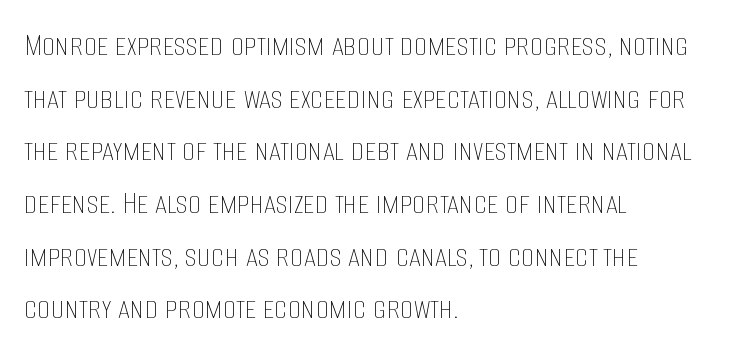
The image shows 34 px thin, condensed type, upright; set left-aligned, normal line spacing (1.55x), normal letter spacing, not underlined; low stroke contrast and a large x-height.
